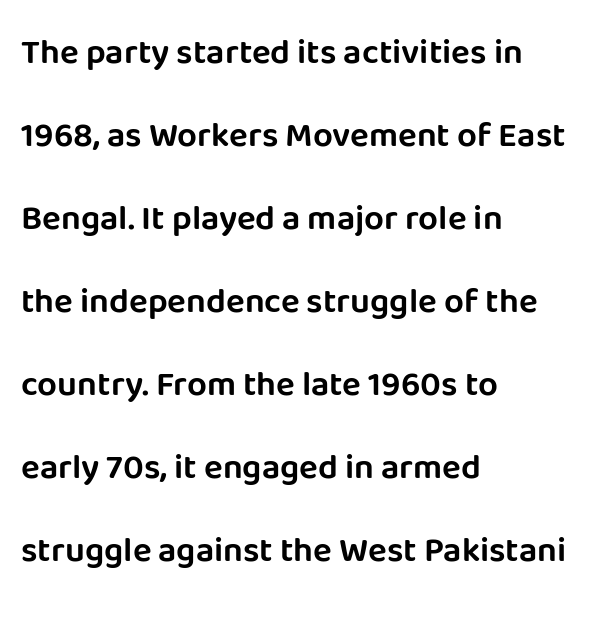
Q: Is the text italic (slanted)? A: No, it is upright.
Q: Is the typeface a serif or a sans-serif typeface? A: Sans-serif.
Q: Is the text underlined? A: No.
Q: How is the paragraph aligned? A: Left-aligned.
Q: Is the spacing between letters normal or unusually wide? A: Normal.
Q: Is the spacing between lines tight, normal or loose? A: Loose.
Q: Width (condensed, normal, or wide)? A: Normal.
Q: Stroke contrast? A: Low.
Q: x-height? A: Large.
Q: Monospaced? A: No.
